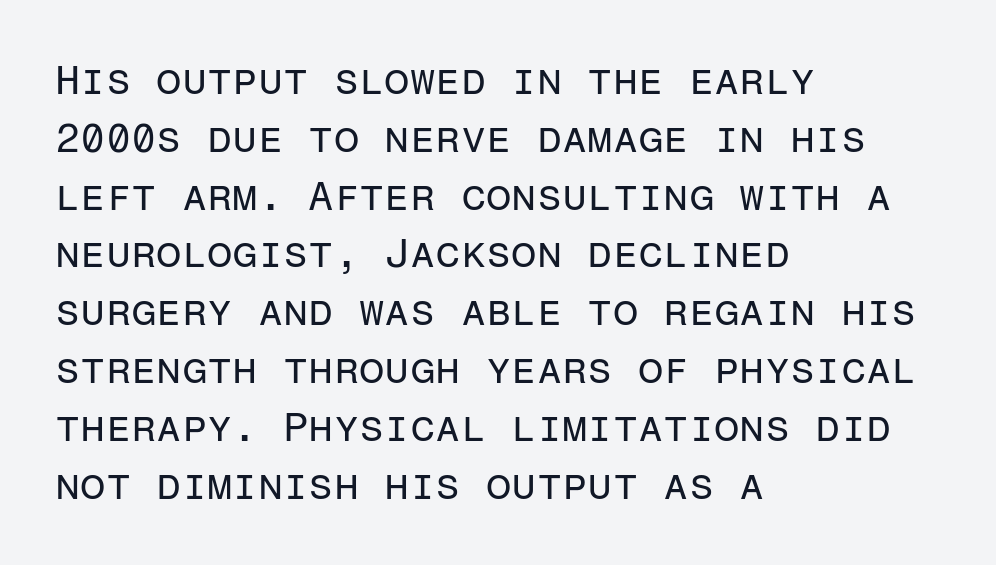
Monospaced: the letters line up in strict vertical columns. Teacher's note: observe the even left margin — that is flush-left alignment. Letters rest on an invisible, unmarked baseline. Here the glyphs are tracked normally, forming tight word shapes. It's the straight-up-and-down kind of type. A normal amount of white space separates one row of letters from the next.
